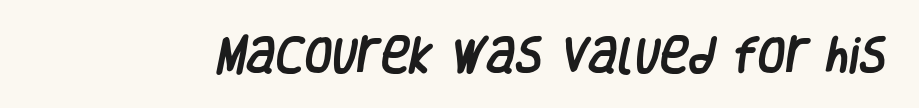
Q: Is the typeface a serif or a sans-serif typeface? A: Sans-serif.
Q: Is the text underlined? A: No.
Q: Is the spacing between letters normal or unusually wide? A: Normal.
Q: Width (condensed, normal, or wide)? A: Condensed.
Q: Stroke contrast? A: Low.
Q: x-height? A: Large.
Q: Monospaced? A: No.
